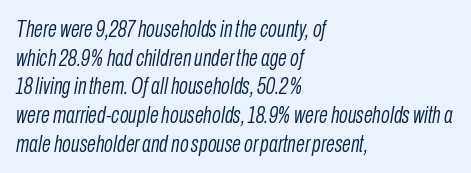
Q: Is the text bold? A: No.
Q: Is the text italic (slanted)? A: Yes, it leans right by about 10 degrees.
Q: Is the text underlined? A: No.
Q: How is the paragraph aligned? A: Left-aligned.
Q: Is the spacing between letters normal or unusually wide? A: Normal.
Q: Is the spacing between lines tight, normal or loose? A: Normal.
